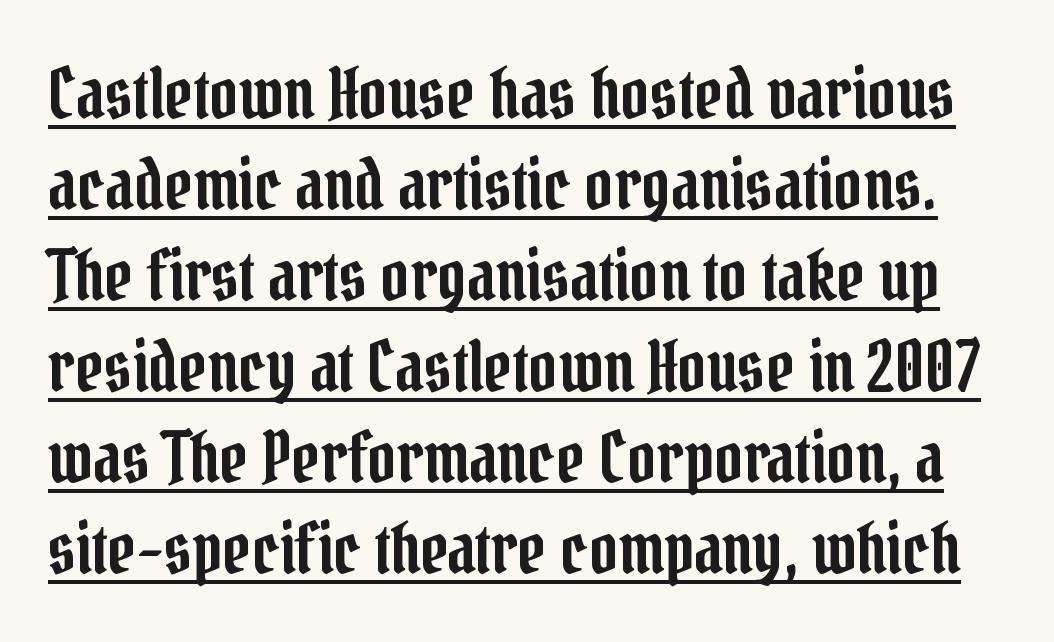
Q: Is the text italic (slanted)? A: No, it is upright.
Q: Is the typeface a serif or a sans-serif typeface? A: Serif.
Q: Is the text underlined? A: Yes.
Q: Is the spacing between letters normal or unusually wide? A: Normal.
Q: Is the spacing between lines tight, normal or loose? A: Normal.
Q: Width (condensed, normal, or wide)? A: Condensed.
Q: Stroke contrast? A: Low.
Q: x-height? A: Medium.
Q: Monospaced? A: No.
